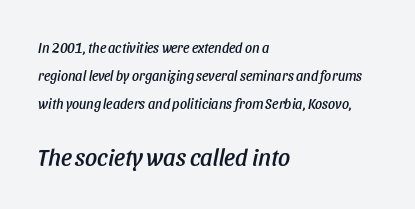
Q: Is the text italic (slanted)? A: Yes, it leans right by about 11 degrees.
Q: Is the text underlined? A: No.
Q: How is the paragraph aligned? A: Left-aligned.
Q: Is the spacing between letters normal or unusually wide? A: Normal.
Q: Is the spacing between lines tight, normal or loose? A: Loose.
Q: Which block of text is set in a larger size, the first (top) or the second (bottom)? A: The second (bottom) one.
